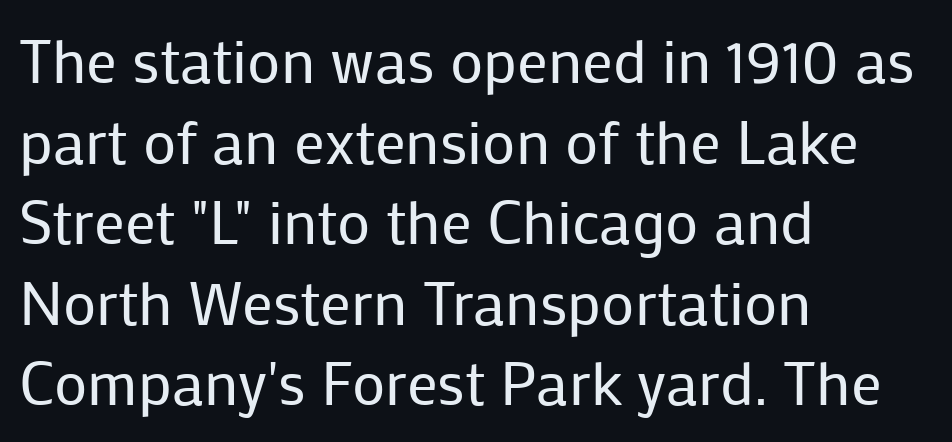
The image shows 61 px regular-weight sans-serif type, upright; set left-aligned, normal line spacing (1.32x), normal letter spacing, not underlined; low stroke contrast and a medium x-height.
